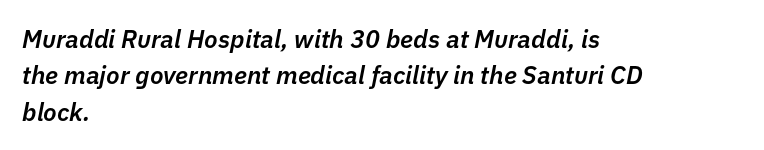
Q: Is the text bold? A: Semi-bold.
Q: Is the text italic (slanted)? A: Yes, it leans right by about 11 degrees.
Q: Is the text underlined? A: No.
Q: How is the paragraph aligned? A: Left-aligned.
Q: Is the spacing between letters normal or unusually wide? A: Normal.
Q: Is the spacing between lines tight, normal or loose? A: Normal.
